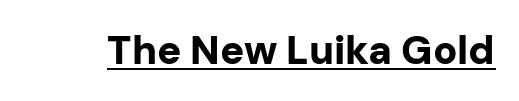
{"serif": "no", "italic": "no", "bold": "yes", "weight": "bold", "width": "normal", "stroke_contrast": "low", "x_height": "medium", "monospaced": "no", "underline": "yes", "letter_spacing": "normal", "letter_spacing_em": 0.0, "glyph_px": 40}
